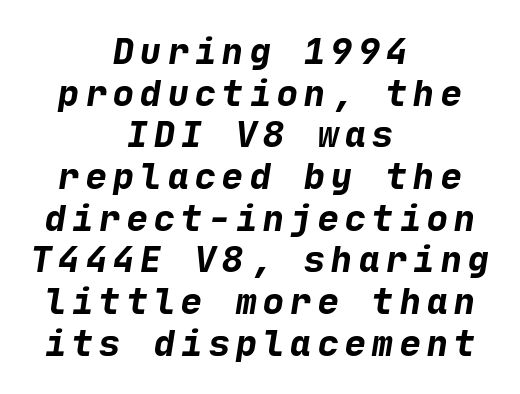
Q: Is the text bold? A: Yes.
Q: Is the typeface a serif or a sans-serif typeface? A: Sans-serif.
Q: Is the text underlined? A: No.
Q: How is the paragraph aligned? A: Centered.
Q: Width (condensed, normal, or wide)? A: Normal.
Q: Stroke contrast? A: Low.
Q: x-height? A: Medium.
